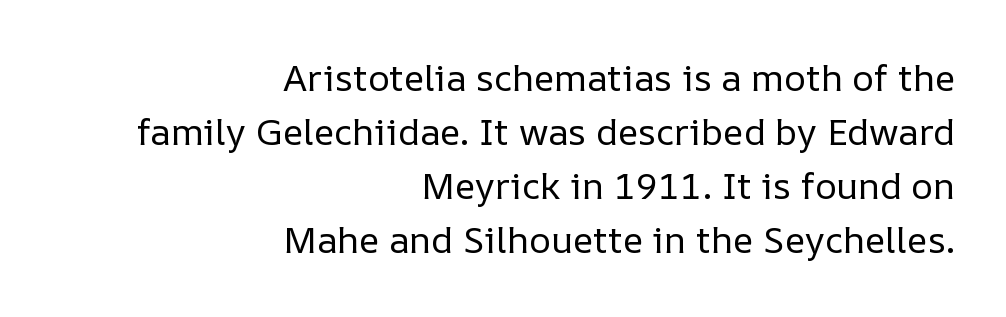
{"italic": "no", "bold": "no", "weight": "regular", "width": "normal", "stroke_contrast": "low", "x_height": "medium", "monospaced": "no", "underline": "no", "align": "right", "line_spacing": "normal", "line_spacing_ratio": 1.46, "letter_spacing": "normal", "letter_spacing_em": 0.0, "glyph_px": 37}
